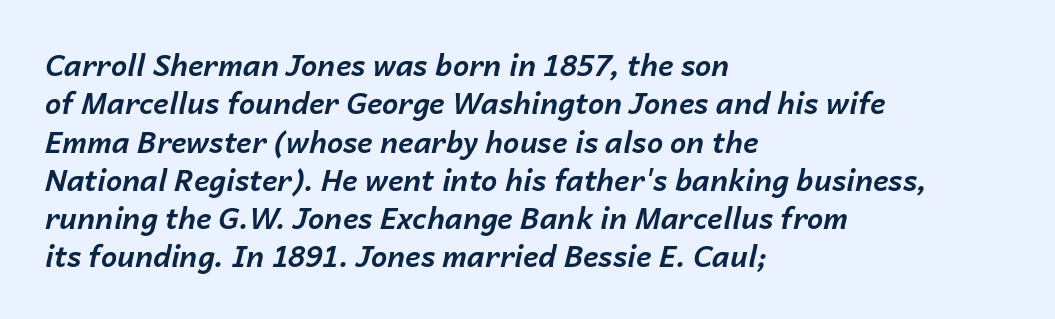
Q: Is the text bold? A: Yes.
Q: Is the text italic (slanted)? A: Yes, it leans right by about 14 degrees.
Q: Is the text underlined? A: No.
Q: How is the paragraph aligned? A: Left-aligned.
Q: Is the spacing between letters normal or unusually wide? A: Normal.
Q: Is the spacing between lines tight, normal or loose? A: Normal.
Q: Width (condensed, normal, or wide)? A: Normal.
Q: Stroke contrast? A: Low.
Q: x-height? A: Medium.
Q: Monospaced? A: No.
